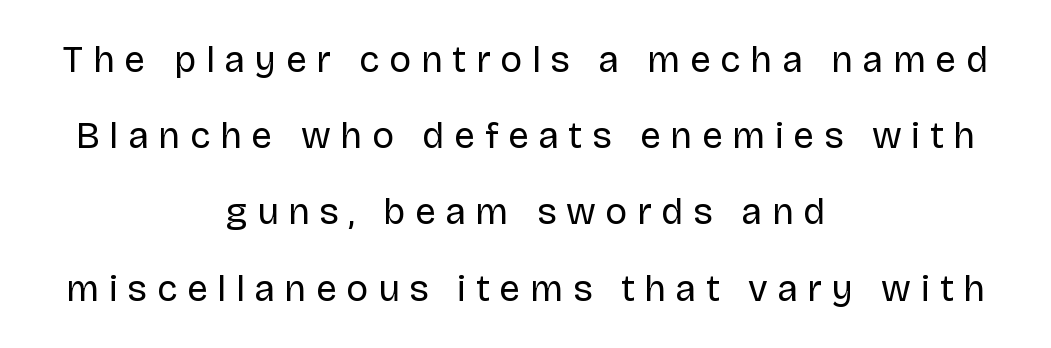
The image shows 37 px regular-weight sans-serif type, upright; set centered, loose line spacing (2.06x), unusually wide letter spacing (+0.26 em), not underlined; low stroke contrast and a large x-height.
